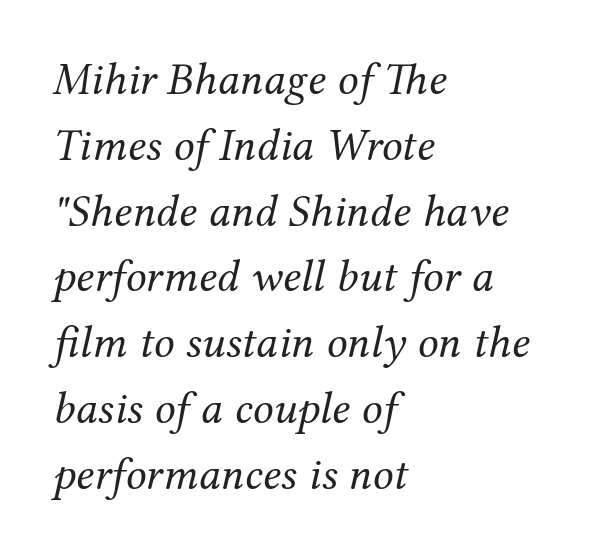
The image shows 46 px regular-weight serif type, italic (leaning right); set left-aligned, normal line spacing (1.43x), normal letter spacing, not underlined; medium stroke contrast and a medium x-height.
